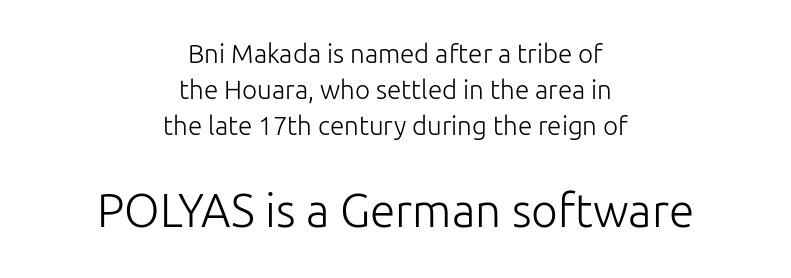
Q: Is the text bold? A: No.
Q: Is the text italic (slanted)? A: No, it is upright.
Q: Is the typeface a serif or a sans-serif typeface? A: Sans-serif.
Q: Is the text underlined? A: No.
Q: How is the paragraph aligned? A: Centered.
Q: Is the spacing between letters normal or unusually wide? A: Normal.
Q: Is the spacing between lines tight, normal or loose? A: Normal.
Q: Which block of text is set in a larger size, the first (top) or the second (bottom)? A: The second (bottom) one.
Q: Width (condensed, normal, or wide)? A: Normal.
Q: Stroke contrast? A: Low.
Q: x-height? A: Medium.
Q: Monospaced? A: No.
